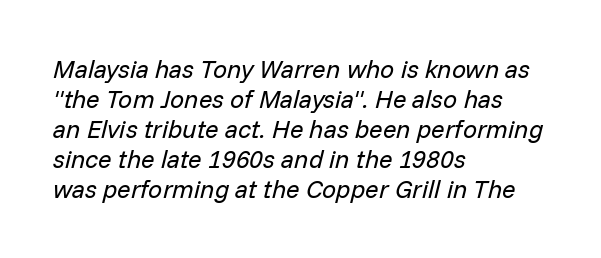
Q: Is the text bold? A: No.
Q: Is the text italic (slanted)? A: Yes, it leans right by about 14 degrees.
Q: Is the text underlined? A: No.
Q: How is the paragraph aligned? A: Left-aligned.
Q: Is the spacing between letters normal or unusually wide? A: Normal.
